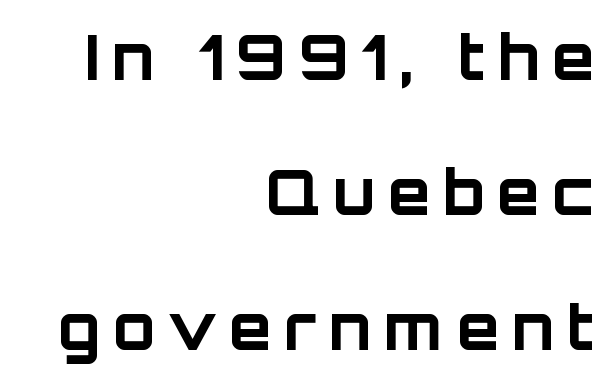
Note the varied advance widths — an 'i' is clearly narrower than an 'm'. The zone under the glyphs is completely vacant. The rendering inserts visible extra space after every character. Is the block centered? No — it sits flush against the right margin.
